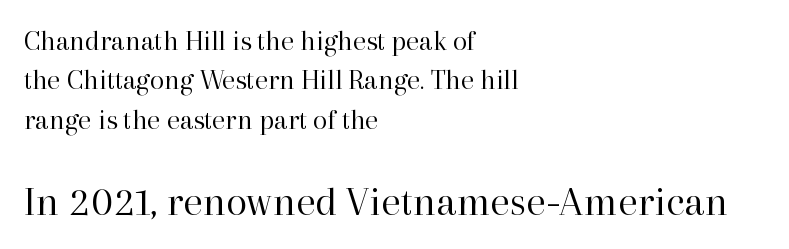
{"serif": "yes", "italic": "no", "bold": "no", "weight": "regular", "width": "normal", "stroke_contrast": "high", "x_height": "medium", "monospaced": "no", "underline": "no", "align": "left", "line_spacing": "normal", "line_spacing_ratio": 1.36, "letter_spacing": "normal", "letter_spacing_em": 0.0, "larger_block": "second", "size_ratio": 1.48, "glyph_px": 43}
